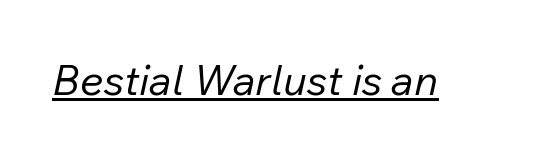
Q: Is the text bold? A: No.
Q: Is the text italic (slanted)? A: Yes, it leans right by about 12 degrees.
Q: Is the text underlined? A: Yes.
Q: Is the spacing between letters normal or unusually wide? A: Normal.
Q: Width (condensed, normal, or wide)? A: Normal.
Q: Stroke contrast? A: Low.
Q: x-height? A: Medium.
Q: Monospaced? A: No.
